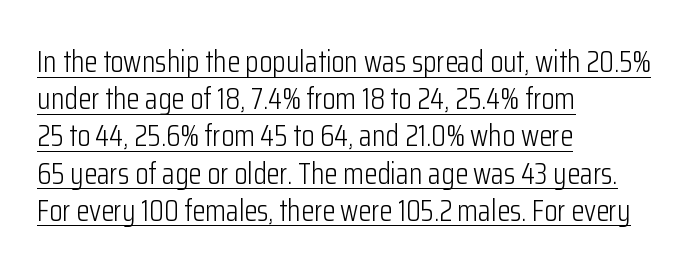
{"serif": "no", "italic": "no", "bold": "no", "weight": "light", "width": "condensed", "stroke_contrast": "low", "x_height": "medium", "monospaced": "no", "underline": "yes", "align": "left", "line_spacing_ratio": 1.24, "letter_spacing": "normal", "letter_spacing_em": 0.0, "glyph_px": 30}
